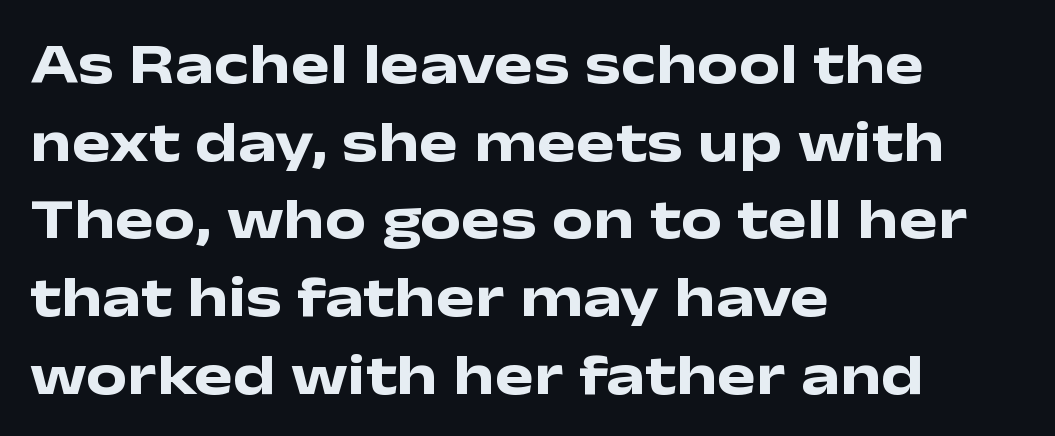
Q: Is the text bold? A: Yes.
Q: Is the text italic (slanted)? A: No, it is upright.
Q: Is the typeface a serif or a sans-serif typeface? A: Sans-serif.
Q: Is the text underlined? A: No.
Q: How is the paragraph aligned? A: Left-aligned.
Q: Is the spacing between letters normal or unusually wide? A: Normal.
Q: Is the spacing between lines tight, normal or loose? A: Normal.
Q: Width (condensed, normal, or wide)? A: Wide.
Q: Stroke contrast? A: Low.
Q: x-height? A: Medium.
Q: Monospaced? A: No.
